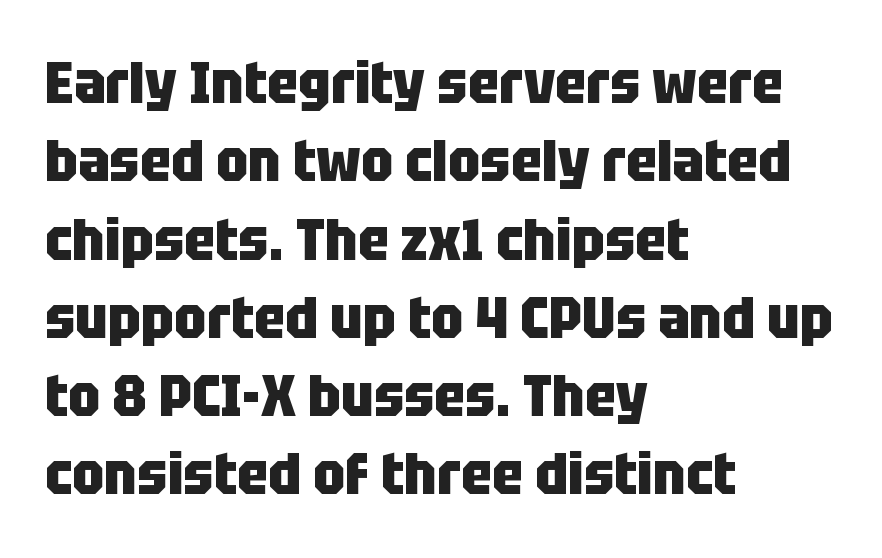
Q: Is the text bold? A: Yes.
Q: Is the text italic (slanted)? A: No, it is upright.
Q: Is the typeface a serif or a sans-serif typeface? A: Sans-serif.
Q: Is the text underlined? A: No.
Q: How is the paragraph aligned? A: Left-aligned.
Q: Is the spacing between letters normal or unusually wide? A: Normal.
Q: Is the spacing between lines tight, normal or loose? A: Normal.
Q: Width (condensed, normal, or wide)? A: Condensed.
Q: Stroke contrast? A: Low.
Q: x-height? A: Large.
Q: Monospaced? A: No.
